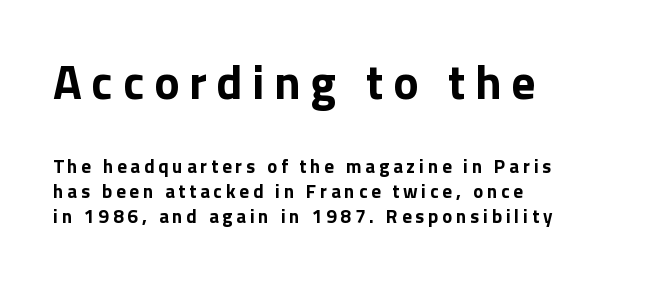
Q: Is the text bold? A: Yes.
Q: Is the text italic (slanted)? A: No, it is upright.
Q: Is the typeface a serif or a sans-serif typeface? A: Sans-serif.
Q: Is the text underlined? A: No.
Q: How is the paragraph aligned? A: Left-aligned.
Q: Is the spacing between letters normal or unusually wide? A: Unusually wide.
Q: Is the spacing between lines tight, normal or loose? A: Normal.
Q: Which block of text is set in a larger size, the first (top) or the second (bottom)? A: The first (top) one.
Q: Width (condensed, normal, or wide)? A: Normal.
Q: Stroke contrast? A: Low.
Q: x-height? A: Medium.
Q: Monospaced? A: No.
